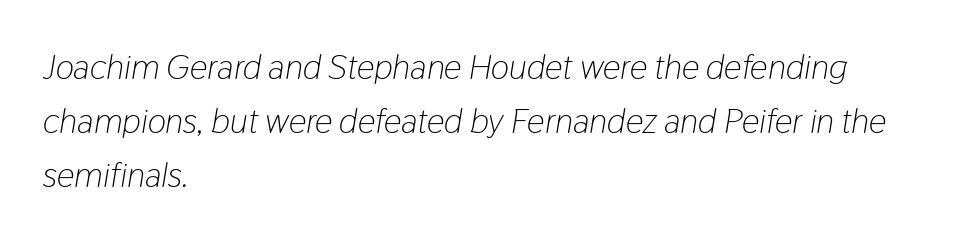
The image shows 35 px light, condensed type, italic (leaning right); set left-aligned, normal line spacing (1.54x), normal letter spacing, not underlined; low stroke contrast and a medium x-height.
